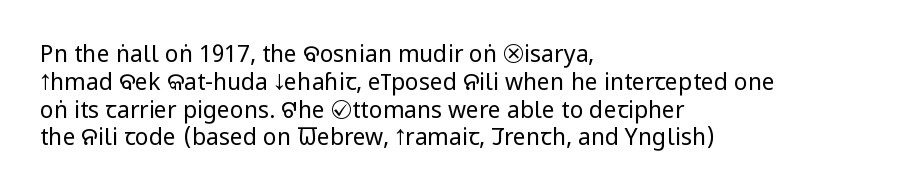
Italic: no, the glyphs are upright roman. Typeset ragged right — the left edge is the straight one. The gaps between neighbouring characters are ordinary and unremarkable. No letter is thick-stroked: the sample isn't bold. Lines of text with bare space underneath.
